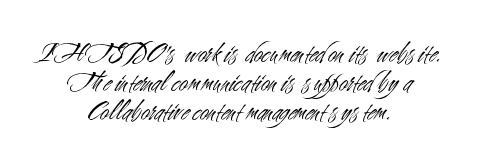
The rendering uses natural spacing where letterforms have individual widths. Closely set lines give the paragraph a compact silhouette. Nope, no serifs anywhere on these letters.
